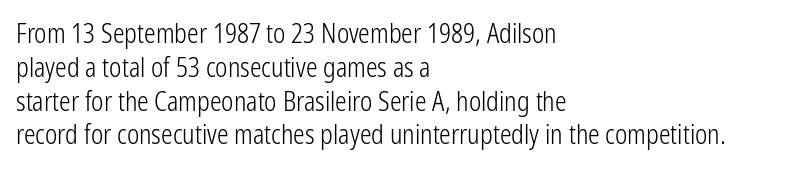
Q: Is the text bold? A: No.
Q: Is the text italic (slanted)? A: No, it is upright.
Q: Is the text underlined? A: No.
Q: How is the paragraph aligned? A: Left-aligned.
Q: Is the spacing between letters normal or unusually wide? A: Normal.
Q: Is the spacing between lines tight, normal or loose? A: Normal.
